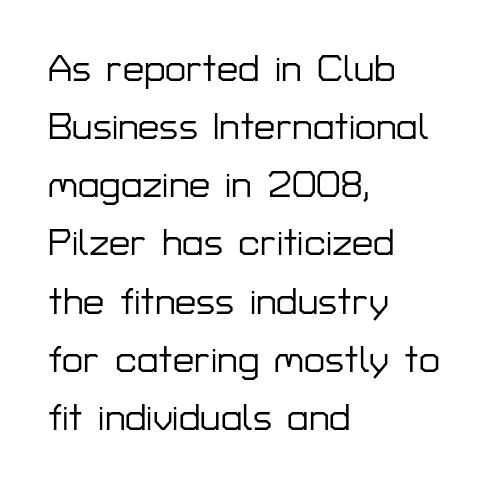
The image shows 38 px sans-serif type, upright; set left-aligned, normal line spacing (1.53x), normal letter spacing, not underlined; low stroke contrast and a medium x-height.
